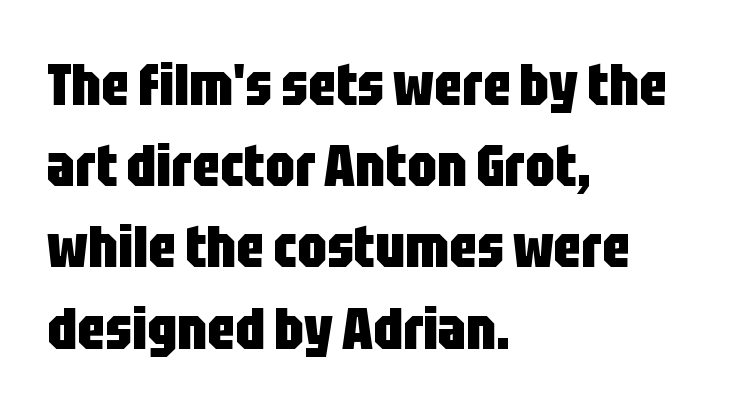
{"serif": "no", "italic": "no", "bold": "yes", "weight": "heavy", "width": "condensed", "stroke_contrast": "low", "x_height": "large", "monospaced": "no", "underline": "no", "align": "left", "line_spacing": "normal", "line_spacing_ratio": 1.4, "letter_spacing": "normal", "letter_spacing_em": 0.0, "glyph_px": 58}
